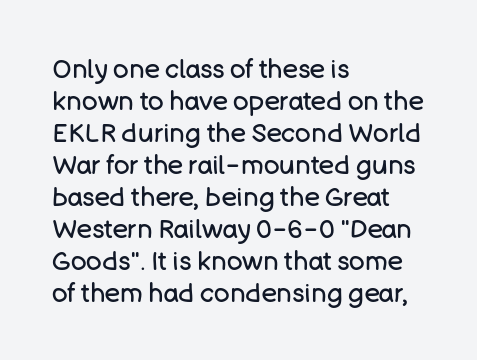
The image shows 26 px text type, upright; set left-aligned, line spacing 1.23x, normal letter spacing, not underlined.
